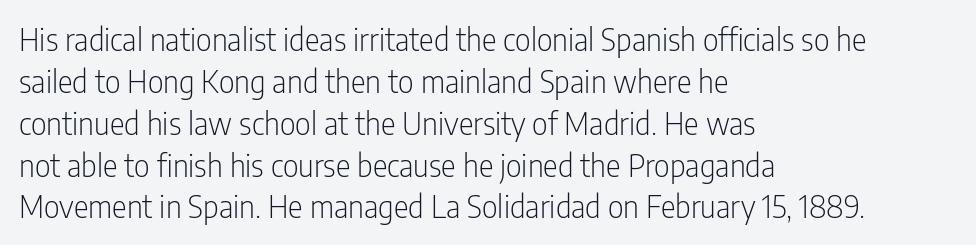
Q: Is the text bold? A: No.
Q: Is the text italic (slanted)? A: No, it is upright.
Q: Is the typeface a serif or a sans-serif typeface? A: Sans-serif.
Q: Is the text underlined? A: No.
Q: How is the paragraph aligned? A: Left-aligned.
Q: Is the spacing between letters normal or unusually wide? A: Normal.
Q: Is the spacing between lines tight, normal or loose? A: Normal.
Q: Width (condensed, normal, or wide)? A: Condensed.
Q: Stroke contrast? A: Low.
Q: x-height? A: Medium.
Q: Monospaced? A: No.
